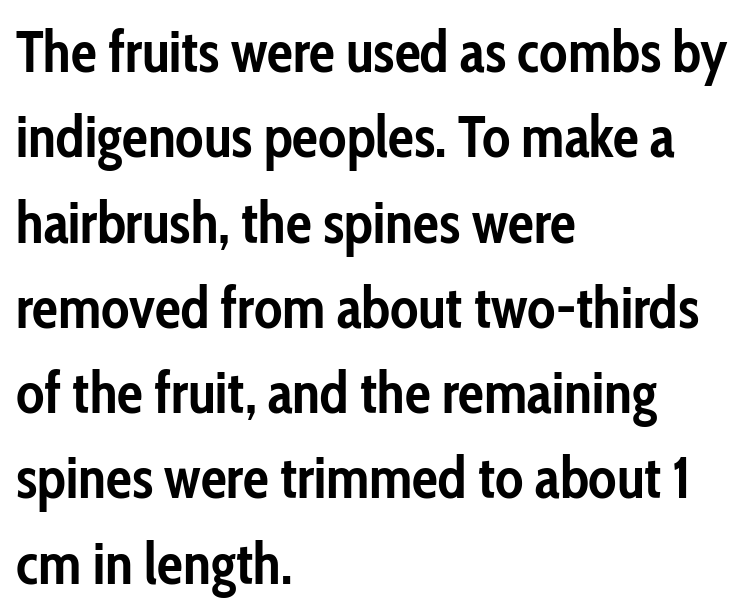
A typesetter would mark this as roman, not italic. Spacing between characters is what you'd get straight out of the box. Glance below the letters and you will spot only blank space. The rendering uses a moderate line-height, typical for paragraphs. Does the type have serifs? No, each stem ends abruptly. Spacing verdict: proportional, widths tailored to each character.
